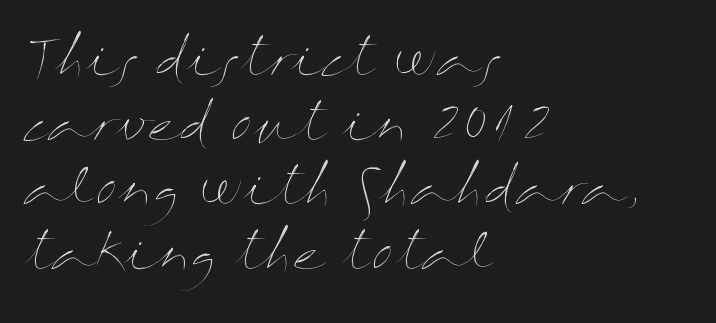
Reading down the column, the eye jumps a familiar distance to each next line. You could not count columns in this text — the font is proportionally spaced. Casual observation: everything's shoved over to the left. Stroke thickness stays within the range of a standard reading face or lighter. Letter spacing: default.
